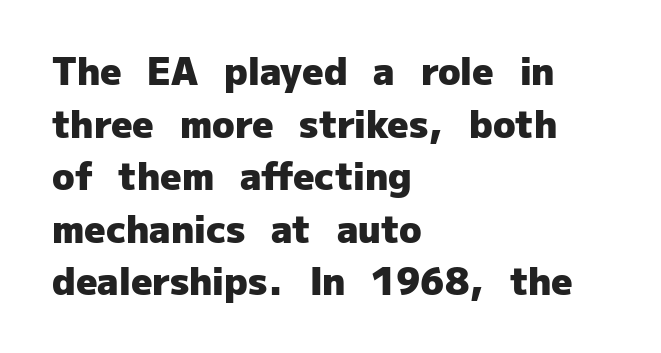
Does the lettering tilt? It doesn't — this is upright. Letters rest on an invisible, unmarked baseline. Strong, thick strokes mark this as bold type. In terms of leading, this rendering sits right in the middle. Each letter's strokes conclude bluntly, with no projecting serifs.
